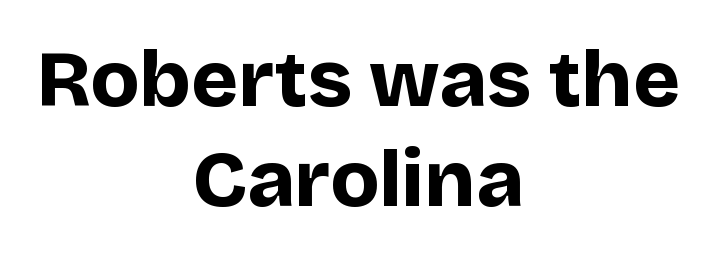
Rendered with straight, roman letterforms. Centered paragraph, ragged on both sides. Horizontal bands of white between lines are of average thickness. Plain, unruled lines of type. Default kerning and tracking; the words read as compact shapes. Is the type bold? Yes — the strokes are clearly thick and heavy.
